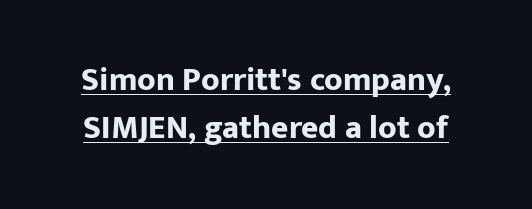
The rendering uses a moderate line-height, typical for paragraphs. Heavy, bold letterforms. The letters stand straight up with perfectly vertical stems. Serif or sans? Sans — the stroke terminals are bare. The sample's only ornament is a line tracing under the words.
